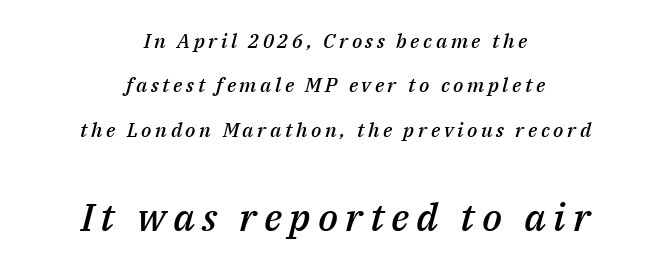
The image shows 39 px semibold type, italic (leaning right); set centered, loose line spacing (2.22x), not underlined; the second (bottom) block is 1.95x larger; medium stroke contrast and a medium x-height.
